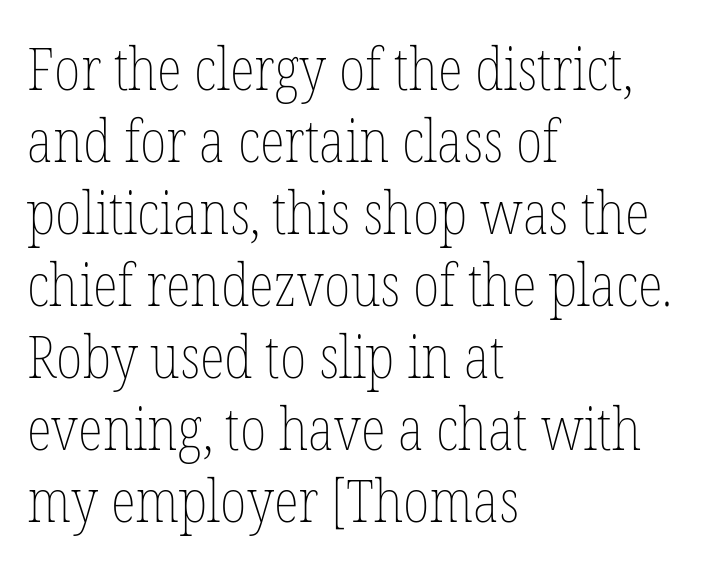
The image shows 59 px thin, condensed type, upright; set left-aligned, line spacing 1.22x, normal letter spacing, not underlined; low stroke contrast and a medium x-height.
